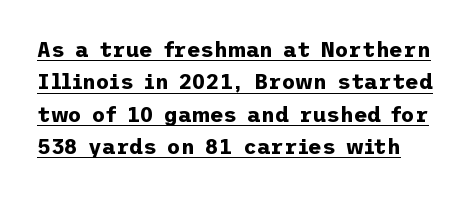
The image shows 21 px bold type, upright; set normal line spacing (1.54x), normal letter spacing, underlined.
